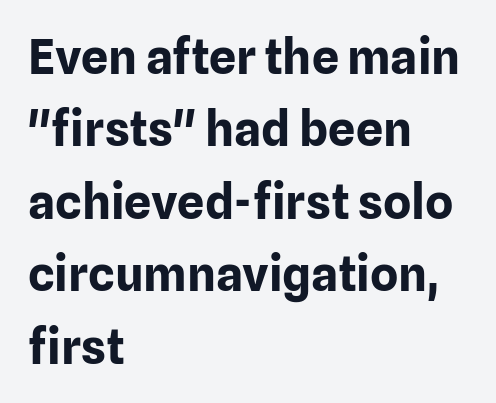
Does the type have serifs? No, each stem ends abruptly. The ragged edge is on the right, which tells us the setting is flush left. The font's upright variant was chosen for this text. This sample has the flowing, uneven cadence of proportional lettering. Check the space under the baseline: it is left empty.
